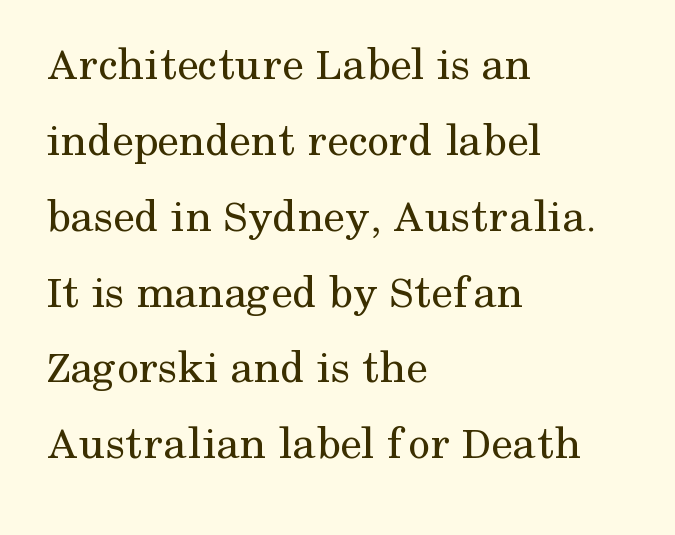
{"serif": "yes", "italic": "no", "bold": "no", "weight": "regular", "width": "normal", "stroke_contrast": "medium", "x_height": "medium", "monospaced": "no", "underline": "no", "align": "left", "line_spacing": "normal", "line_spacing_ratio": 1.58, "letter_spacing": "normal", "letter_spacing_em": 0.0, "glyph_px": 48}
